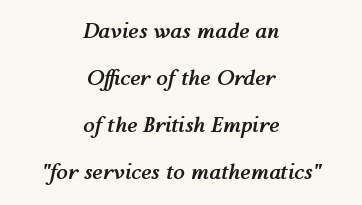
{"italic": "yes", "lean": "right", "slant_degrees": 12, "bold": "yes", "underline": "no", "align": "center", "line_spacing": "loose", "line_spacing_ratio": 2.24, "letter_spacing": "normal", "letter_spacing_em": 0.0, "glyph_px": 21}
